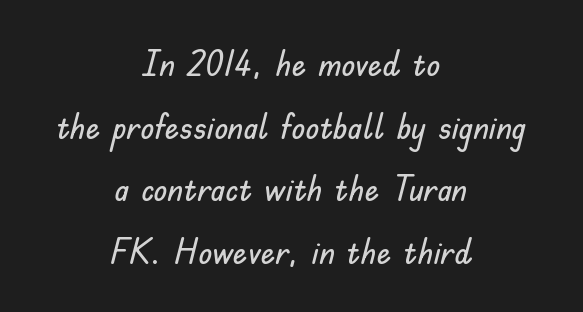
{"serif": "no", "width": "normal", "stroke_contrast": "low", "x_height": "small", "monospaced": "no", "underline": "no", "align": "center", "line_spacing_ratio": 1.74, "letter_spacing": "normal", "letter_spacing_em": 0.0, "glyph_px": 36}
